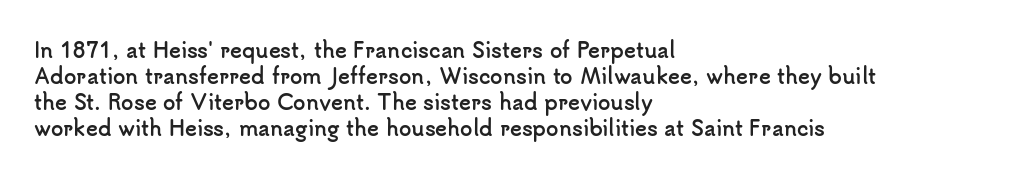
The lettering holds an erect, upright posture throughout. The text block is weighted toward the left margin, trailing off unevenly rightward. The strokes are fattened all the way to bold. Bare-footed words on every line.
